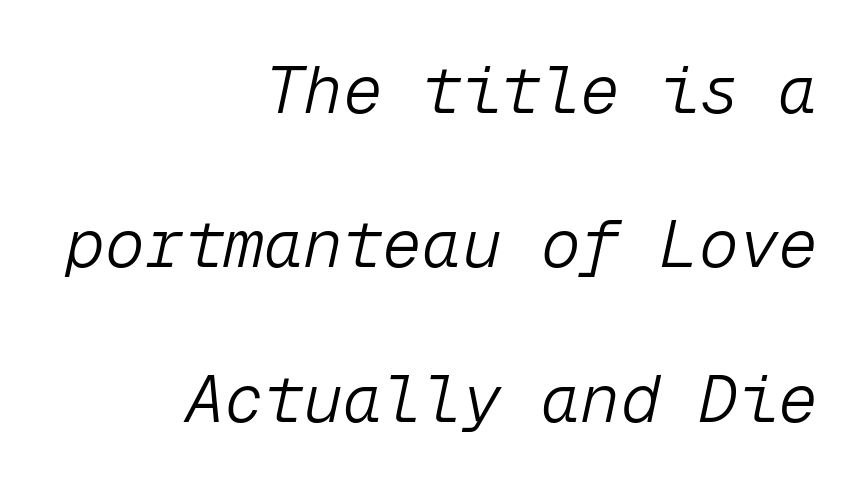
The image shows 66 px light type, italic (leaning right), monospaced; set right-aligned, loose line spacing (2.34x), normal letter spacing, not underlined; low stroke contrast and a medium x-height.
